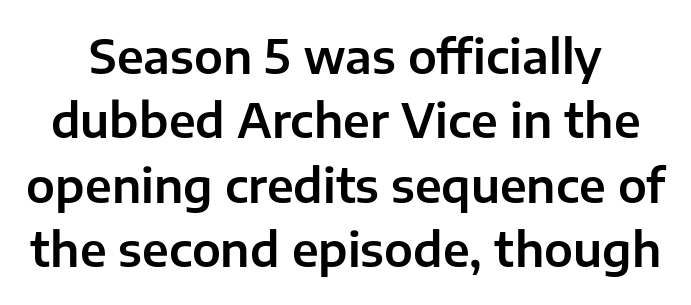
Q: Is the text italic (slanted)? A: No, it is upright.
Q: Is the typeface a serif or a sans-serif typeface? A: Sans-serif.
Q: Is the text underlined? A: No.
Q: Is the spacing between letters normal or unusually wide? A: Normal.
Q: Is the spacing between lines tight, normal or loose? A: Normal.
Q: Width (condensed, normal, or wide)? A: Normal.
Q: Stroke contrast? A: Low.
Q: x-height? A: Medium.
Q: Monospaced? A: No.
